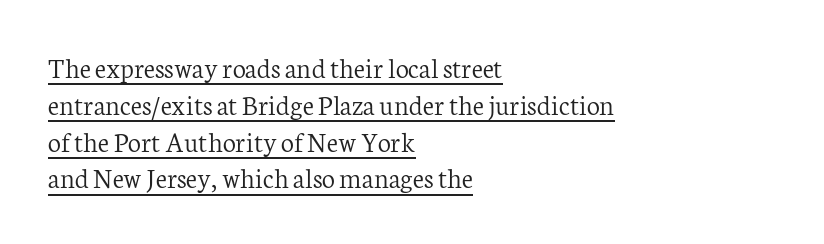
The compositor pushed each line to the left boundary. The strokes carry an ordinary text weight at most. Character widths vary here, with narrow letters taking less room than wide ones. Notice how a bar underscores the lettering throughout. What's the leading like? Ordinary, nothing unusual.
